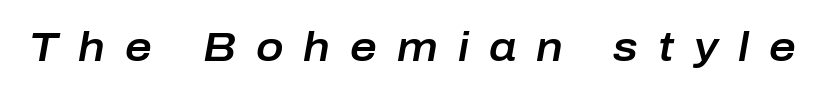
Characters are canted at an angle relative to the baseline's perpendicular. Descenders are the only things crossing below the line. You could only call the tracking loose — the letters float apart. Here the designer chose a conventional face with non-uniform glyph widths.
